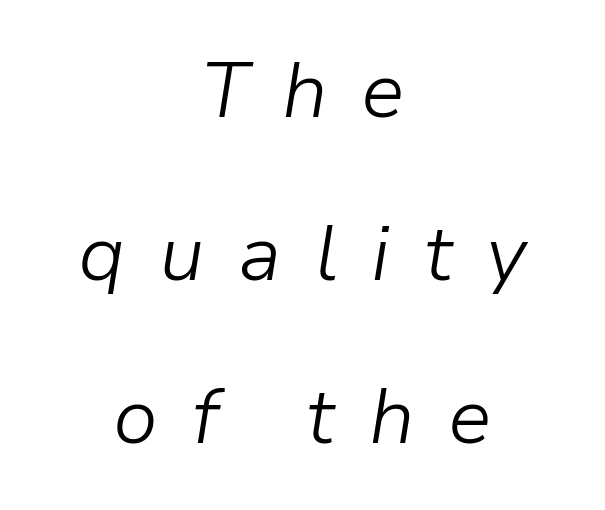
{"italic": "yes", "lean": "right", "slant_degrees": 9, "bold": "no", "weight": "light", "width": "normal", "stroke_contrast": "low", "x_height": "medium", "monospaced": "no", "underline": "no", "align": "center", "line_spacing": "loose", "line_spacing_ratio": 2.09, "letter_spacing": "wide", "letter_spacing_em": 0.43, "glyph_px": 78}
